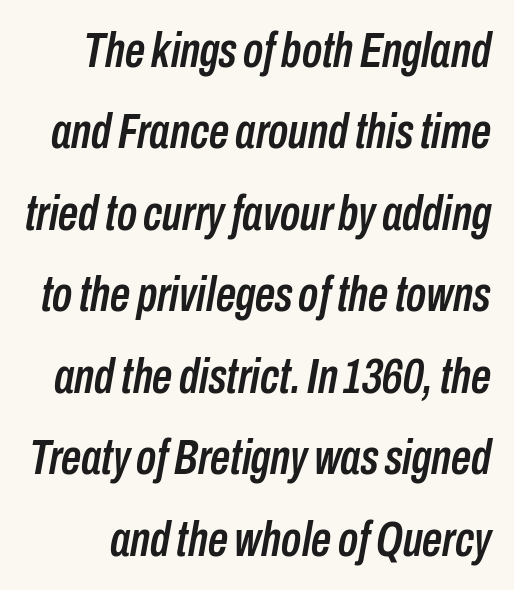
Q: Is the text italic (slanted)? A: Yes, it leans right by about 10 degrees.
Q: Is the text underlined? A: No.
Q: Is the spacing between letters normal or unusually wide? A: Normal.
Q: Is the spacing between lines tight, normal or loose? A: Normal.
Q: Width (condensed, normal, or wide)? A: Condensed.
Q: Stroke contrast? A: Low.
Q: x-height? A: Medium.
Q: Monospaced? A: No.
